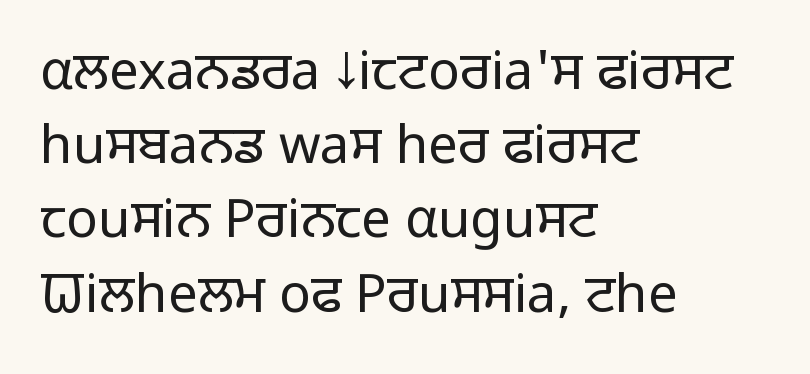
{"serif": "no", "italic": "no", "bold": "no", "weight": "light", "width": "normal", "stroke_contrast": "low", "x_height": "medium", "monospaced": "no", "underline": "no", "align": "left", "line_spacing": "normal", "line_spacing_ratio": 1.4, "letter_spacing": "normal", "letter_spacing_em": 0.0, "glyph_px": 53}
